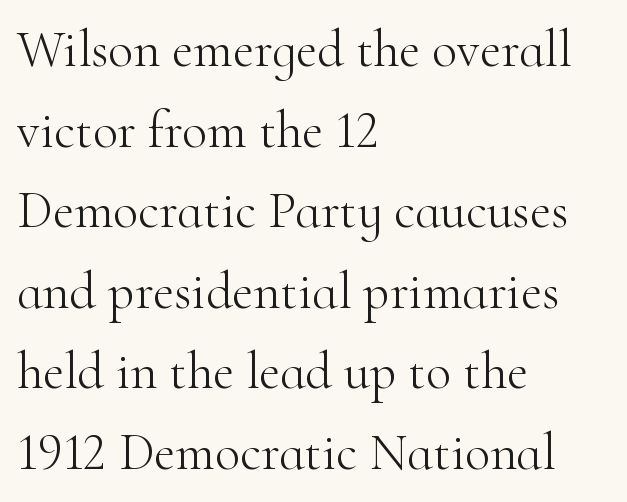
The image shows 52 px light serif type, upright; set left-aligned, normal line spacing (1.55x), normal letter spacing, not underlined; high stroke contrast and a small x-height.
